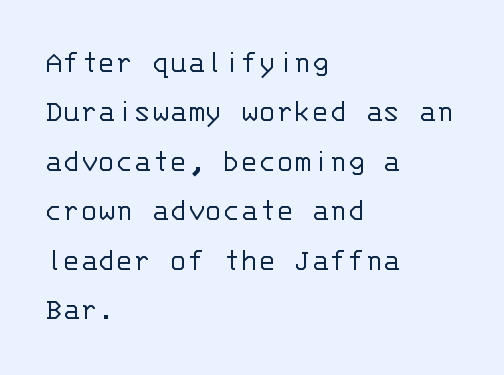
A typesetter would call this zero additional tracking. This reads as an unemphasized weight, regular at the heaviest. Check the space under the baseline: it is left empty. Teacher's note: observe the even left margin — that is flush-left alignment. A typesetter would label this face a sans. The specimen reads as upright at a glance.
